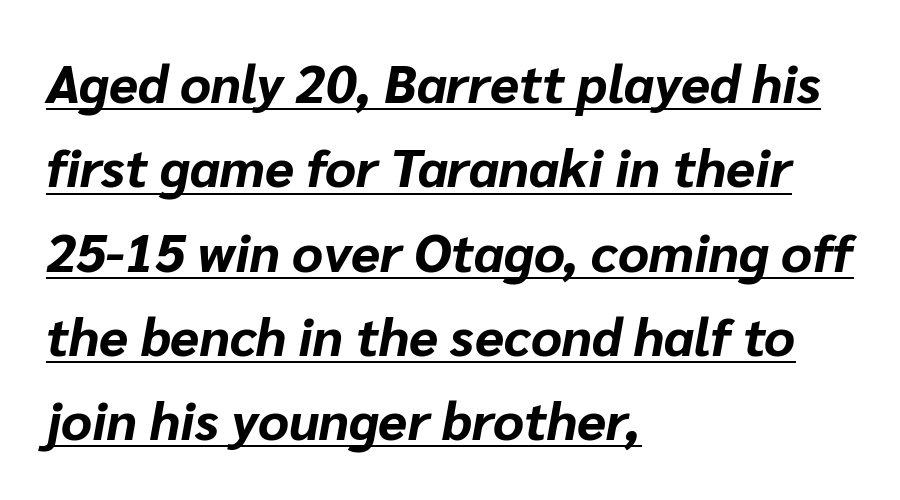
Q: Is the text bold? A: Yes.
Q: Is the text italic (slanted)? A: Yes, it leans right by about 10 degrees.
Q: Is the text underlined? A: Yes.
Q: How is the paragraph aligned? A: Left-aligned.
Q: Is the spacing between letters normal or unusually wide? A: Normal.
Q: Is the spacing between lines tight, normal or loose? A: Normal.
Q: Width (condensed, normal, or wide)? A: Normal.
Q: Stroke contrast? A: Low.
Q: x-height? A: Medium.
Q: Monospaced? A: No.
